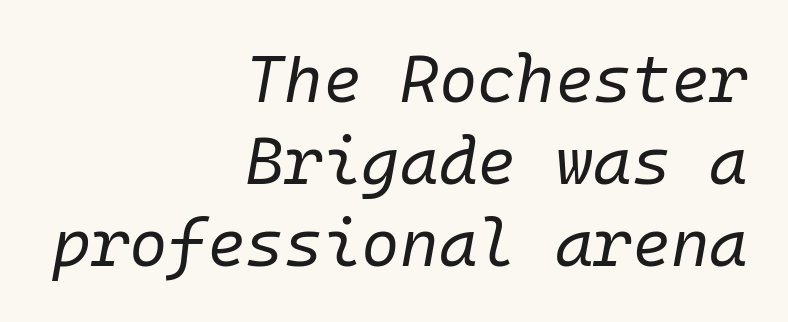
Teacher's note: observe the even right margin — that is flush-right alignment. Each row of text sits above clean, open space. The face used here is rendered with its standard letterfit. Spacing verdict: monospaced, one width for all characters. Heaviness? Minimal to ordinary, like unemphasized prose.
